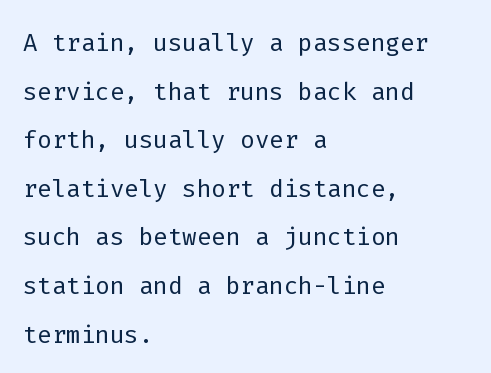
What stands out about the letter spacing? Nothing — it is the standard amount. Each letter's strokes conclude bluntly, with no projecting serifs. Think of a typewriter: that constant character pitch is what you see here. Type without underlining. Each stroke keeps to a modest, everyday thickness or less. Every row of glyphs begins at an identical x-position on the left.
